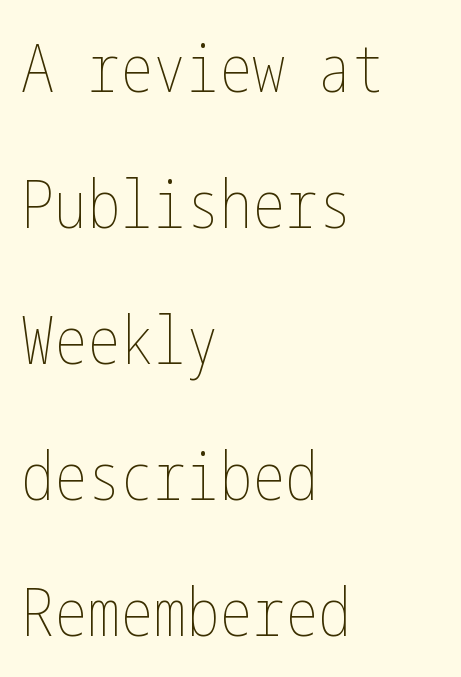
Q: Is the text bold? A: No.
Q: Is the text italic (slanted)? A: No, it is upright.
Q: Is the text underlined? A: No.
Q: How is the paragraph aligned? A: Left-aligned.
Q: Is the spacing between letters normal or unusually wide? A: Normal.
Q: Is the spacing between lines tight, normal or loose? A: Loose.
Q: Width (condensed, normal, or wide)? A: Condensed.
Q: Stroke contrast? A: Low.
Q: x-height? A: Medium.
